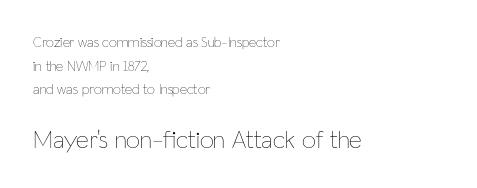
The image shows 25 px text type, upright; set left-aligned, normal line spacing (1.69x), normal letter spacing, not underlined; the second (bottom) block is 1.79x larger.
